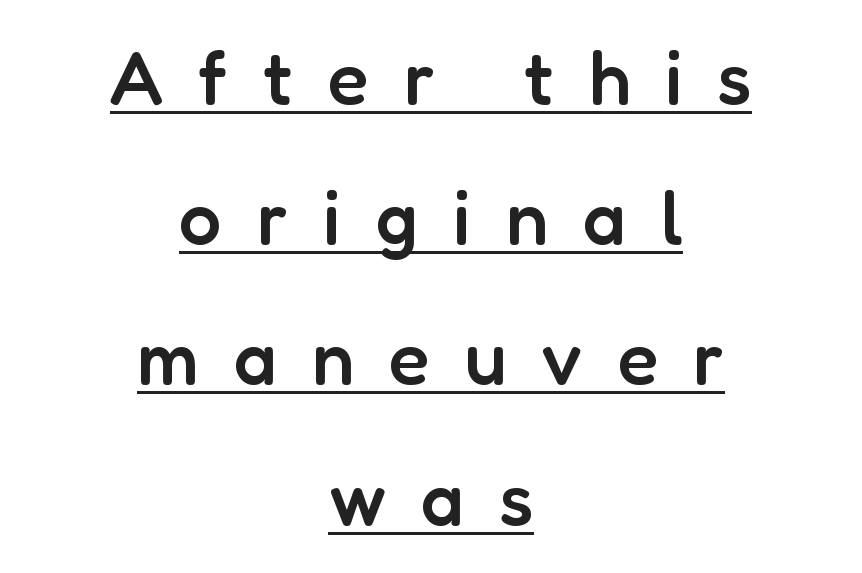
{"serif": "no", "italic": "no", "bold": "semi", "weight": "semibold", "width": "normal", "stroke_contrast": "low", "x_height": "medium", "monospaced": "no", "underline": "yes", "align": "center", "line_spacing_ratio": 1.87, "letter_spacing": "wide", "letter_spacing_em": 0.47, "glyph_px": 75}
